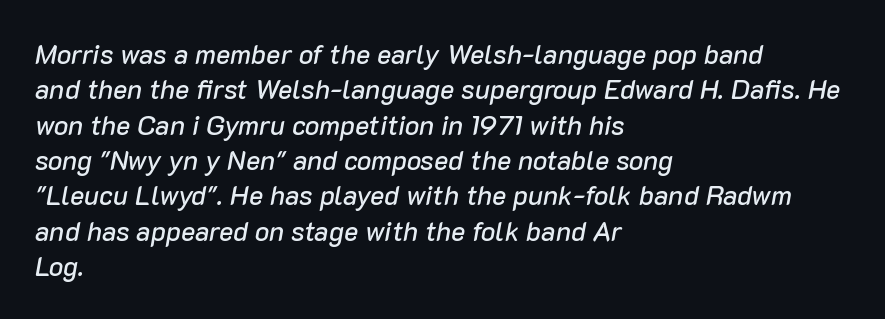
Characters follow at the spacing the type designer built in. Teacher's note: observe the even left margin — that is flush-left alignment. The space between consecutive lines is moderate. Yep, that's italic — everything's leaning.
